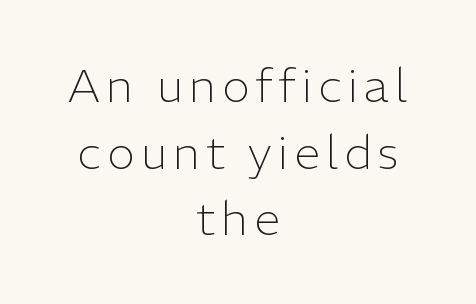
Q: Is the text bold? A: No.
Q: Is the text italic (slanted)? A: No, it is upright.
Q: Is the typeface a serif or a sans-serif typeface? A: Sans-serif.
Q: Is the text underlined? A: No.
Q: How is the paragraph aligned? A: Centered.
Q: Is the spacing between lines tight, normal or loose? A: Normal.
Q: Width (condensed, normal, or wide)? A: Normal.
Q: Stroke contrast? A: Low.
Q: x-height? A: Medium.
Q: Monospaced? A: No.
